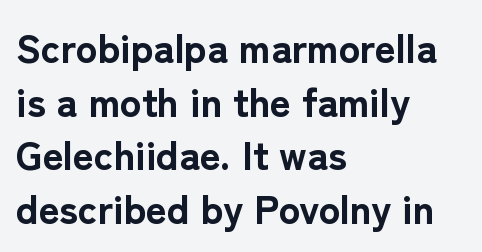
The gaps between neighbouring characters are ordinary and unremarkable. A dark, heavy texture on the line: the type is bold. Is this a fixed-width face? No — the glyphs have proportional, varying widths. A typesetter would mark this as roman, not italic.
